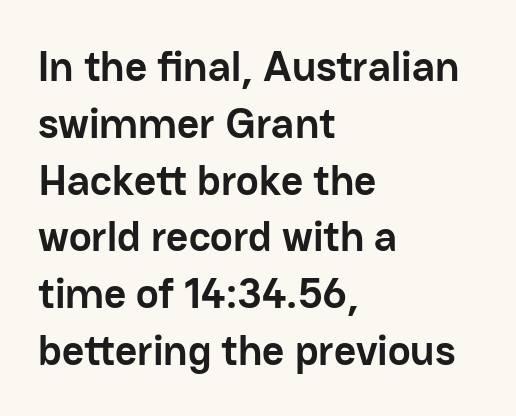
Note: no serifs on the glyphs. Horizontally, the lines are justified to the leading edge only. This sample has the flowing, uneven cadence of proportional lettering. Each new line begins a customary step beneath the previous one. Summary of weight: heavy, a full bold.
